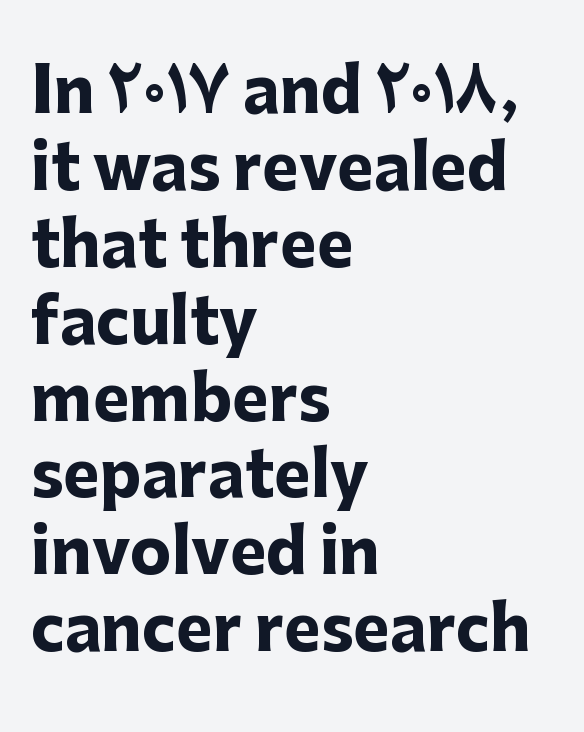
The image shows 62 px heavy sans-serif type, upright; set left-aligned, line spacing 1.24x, normal letter spacing, not underlined; low stroke contrast and a medium x-height.
